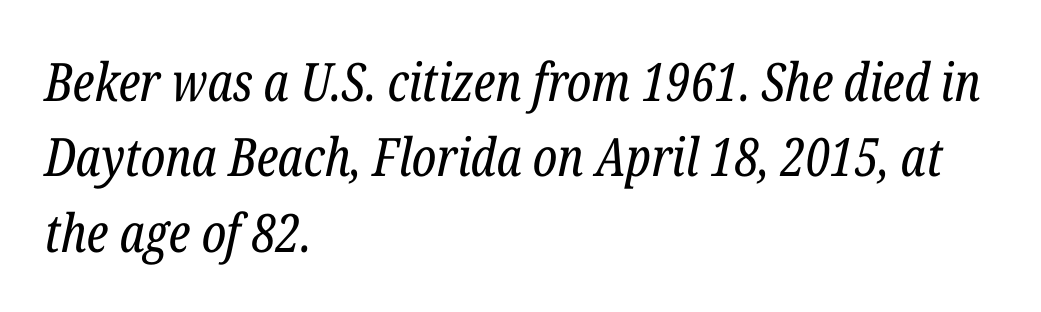
Spacing between characters is what you'd get straight out of the box. Unbolded letterforms with no extra heft. Beneath every word, the page is bare. Yep, those are serifs on the letters.
